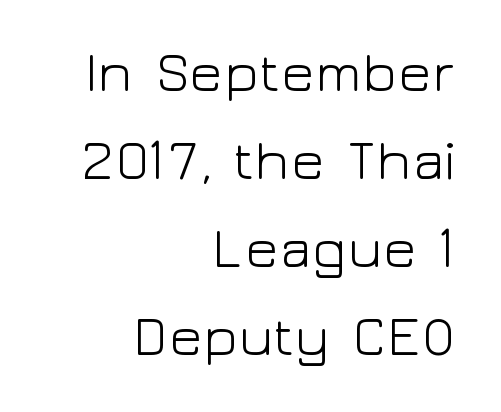
Standard letterfit; no display-style spreading of the glyphs. Upright lettering throughout. Line ends are locked; line starts wander. Type style note: lacks serifs. Regarding leading, the lines here are spaced in the standard way. Is the type heavy? It reads as light-to-regular instead.
